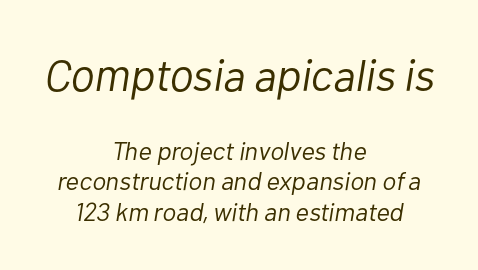
The image shows 45 px light type, italic (leaning right); set centered, line spacing 1.19x, normal letter spacing, not underlined; the first (top) block is 1.73x larger; low stroke contrast and a medium x-height.
